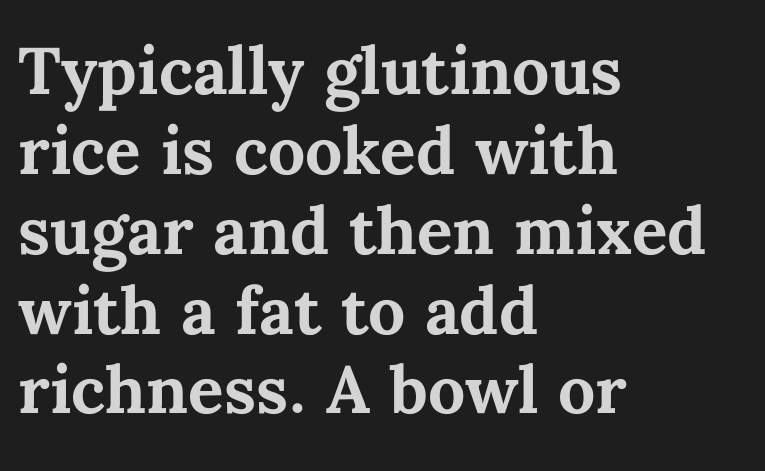
Q: Is the text bold? A: Yes.
Q: Is the text italic (slanted)? A: No, it is upright.
Q: Is the text underlined? A: No.
Q: How is the paragraph aligned? A: Left-aligned.
Q: Is the spacing between letters normal or unusually wide? A: Normal.
Q: Width (condensed, normal, or wide)? A: Normal.
Q: Stroke contrast? A: Medium.
Q: x-height? A: Medium.
Q: Monospaced? A: No.
